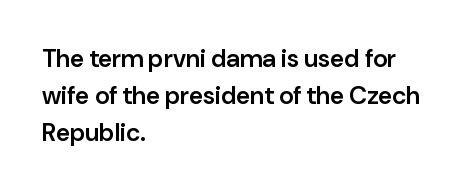
Posture: upright roman. The string is rendered with underlining switched off. Layout note: lines flush left. The line texture is even and compact thanks to regular tracking.
